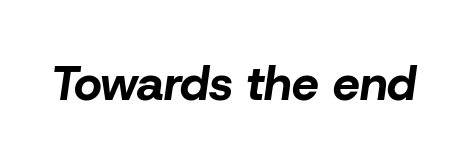
Q: Is the text bold? A: Yes.
Q: Is the text italic (slanted)? A: Yes, it leans right by about 8 degrees.
Q: Is the text underlined? A: No.
Q: Is the spacing between letters normal or unusually wide? A: Normal.
Q: Width (condensed, normal, or wide)? A: Normal.
Q: Stroke contrast? A: Low.
Q: x-height? A: Medium.
Q: Monospaced? A: No.
